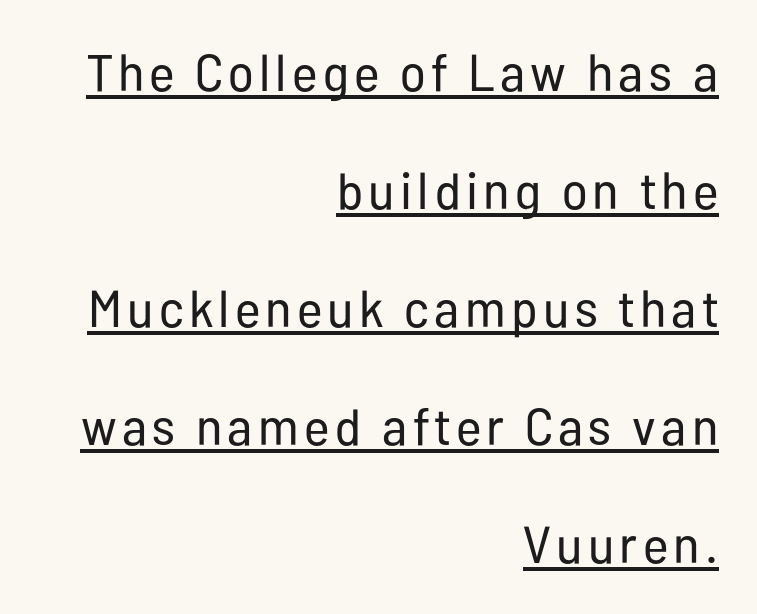
Q: Is the text bold? A: No.
Q: Is the text italic (slanted)? A: No, it is upright.
Q: Is the typeface a serif or a sans-serif typeface? A: Sans-serif.
Q: Is the text underlined? A: Yes.
Q: How is the paragraph aligned? A: Right-aligned.
Q: Is the spacing between lines tight, normal or loose? A: Loose.
Q: Width (condensed, normal, or wide)? A: Condensed.
Q: Stroke contrast? A: Low.
Q: x-height? A: Medium.
Q: Monospaced? A: No.
